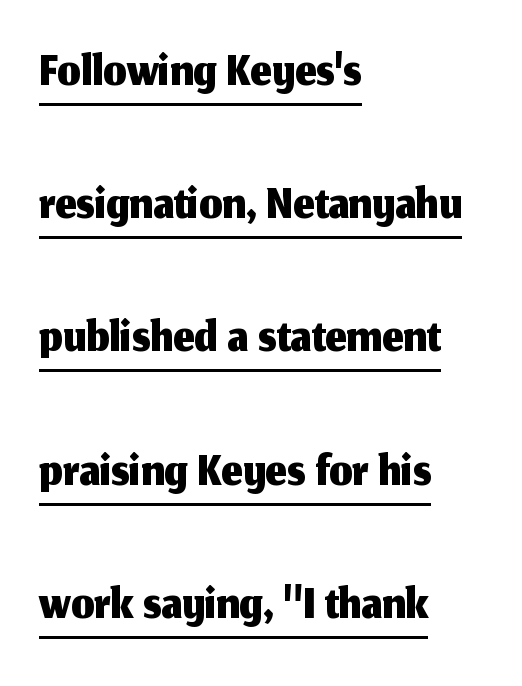
The image shows 74 px sans-serif type, upright; set left-aligned, line spacing 1.8x, normal letter spacing, underlined; medium stroke contrast and a medium x-height.
